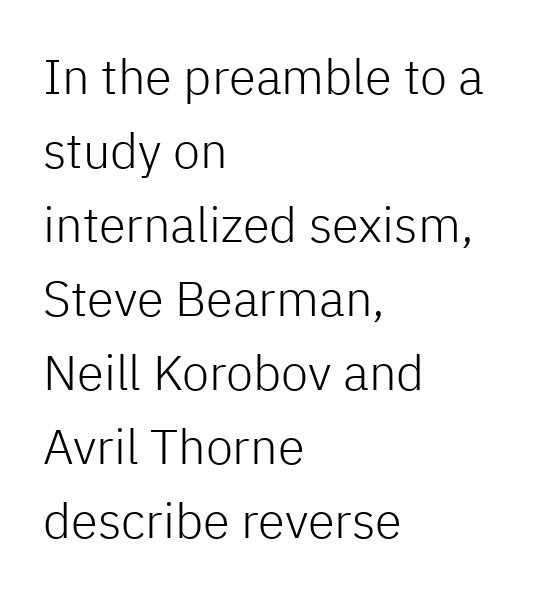
{"serif": "no", "italic": "no", "bold": "no", "weight": "light", "width": "normal", "stroke_contrast": "low", "x_height": "medium", "monospaced": "no", "underline": "no", "align": "left", "line_spacing": "normal", "line_spacing_ratio": 1.51, "letter_spacing": "normal", "letter_spacing_em": 0.0, "glyph_px": 49}
